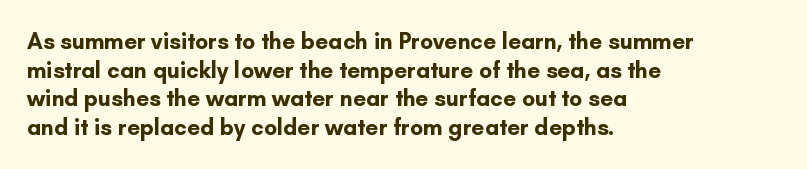
The image shows 23 px bold type, upright; set left-aligned, normal line spacing (1.25x), normal letter spacing, not underlined.
